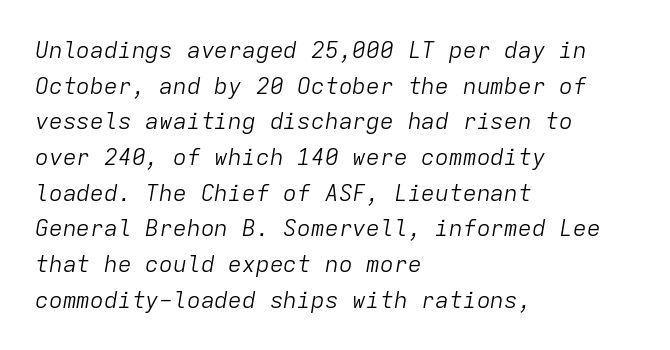
Q: Is the text bold? A: No.
Q: Is the text italic (slanted)? A: Yes, it leans right by about 9 degrees.
Q: Is the text underlined? A: No.
Q: How is the paragraph aligned? A: Left-aligned.
Q: Is the spacing between letters normal or unusually wide? A: Normal.
Q: Is the spacing between lines tight, normal or loose? A: Normal.
